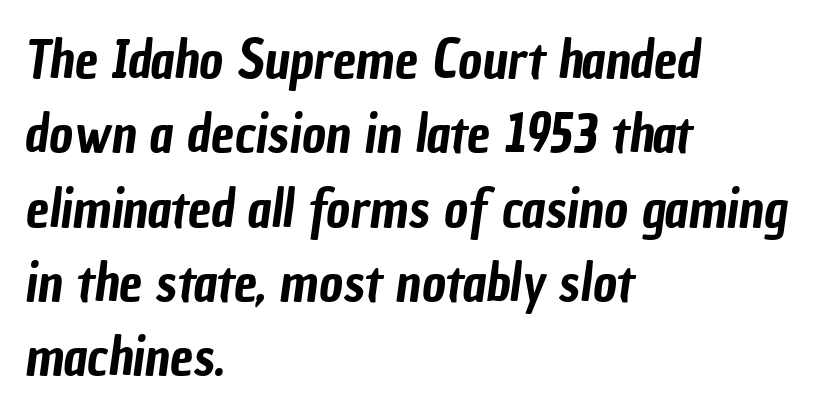
Type style note: lacks serifs. Teacher's note: observe the even left margin — that is flush-left alignment. Compared with typical paragraphs, the rows here are spaced about the same. Underlining? Definitely not there. Each letter keeps its own natural width here, so spacing adapts to shape.
